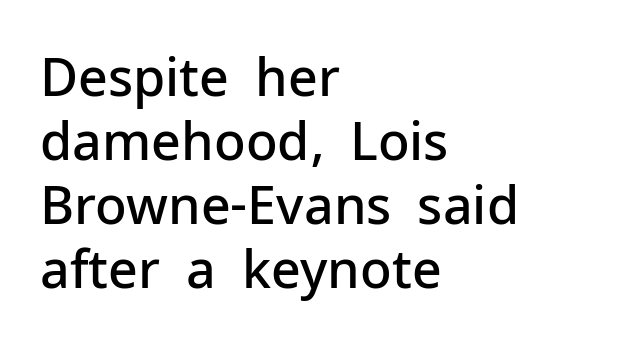
{"serif": "no", "italic": "no", "bold": "semi", "weight": "semibold", "width": "normal", "stroke_contrast": "low", "x_height": "medium", "monospaced": "no", "underline": "no", "align": "left", "line_spacing_ratio": 1.23, "letter_spacing": "normal", "letter_spacing_em": 0.0, "glyph_px": 52}
